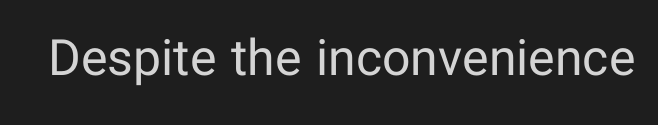
{"serif": "no", "italic": "no", "bold": "no", "weight": "regular", "width": "normal", "stroke_contrast": "low", "x_height": "medium", "monospaced": "no", "underline": "no", "letter_spacing": "normal", "letter_spacing_em": 0.0, "glyph_px": 50}
